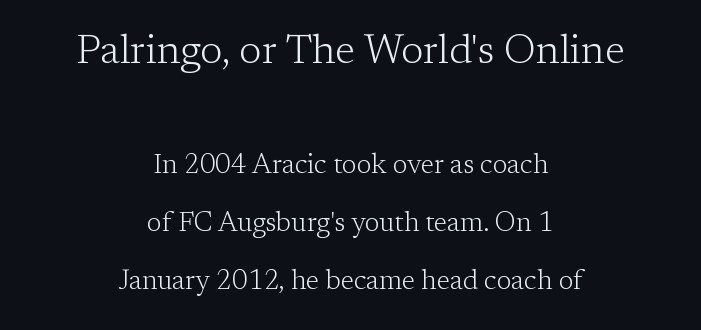
Q: Is the text bold? A: No.
Q: Is the text italic (slanted)? A: No, it is upright.
Q: Is the typeface a serif or a sans-serif typeface? A: Serif.
Q: Is the text underlined? A: No.
Q: How is the paragraph aligned? A: Centered.
Q: Is the spacing between letters normal or unusually wide? A: Normal.
Q: Is the spacing between lines tight, normal or loose? A: Loose.
Q: Which block of text is set in a larger size, the first (top) or the second (bottom)? A: The first (top) one.
Q: Width (condensed, normal, or wide)? A: Normal.
Q: Stroke contrast? A: Low.
Q: x-height? A: Medium.
Q: Monospaced? A: No.
